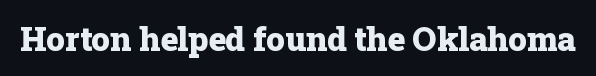
{"serif": "yes", "italic": "no", "bold": "yes", "weight": "heavy", "width": "normal", "stroke_contrast": "low", "x_height": "medium", "monospaced": "no", "underline": "no", "letter_spacing": "normal", "letter_spacing_em": 0.0, "glyph_px": 33}
